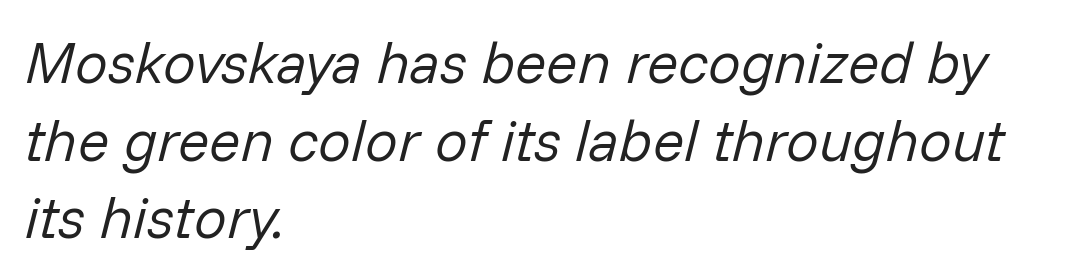
The string is rendered with underlining switched off. The typeface has the unassuming heft of standard copy or less. This sample has the flowing, uneven cadence of proportional lettering. The setting favours the left margin, as ordinary paragraphs usually do. Each new line begins a customary step beneath the previous one.
